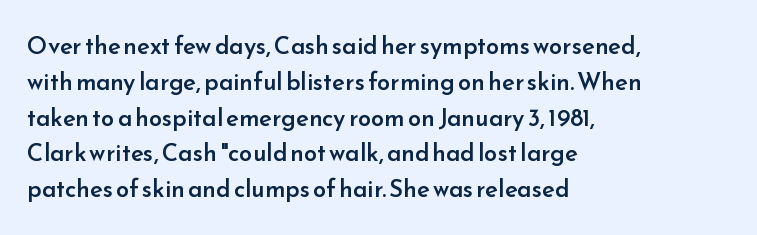
{"italic": "no", "bold": "semi", "underline": "no", "align": "left", "line_spacing": "normal", "line_spacing_ratio": 1.49, "letter_spacing": "normal", "letter_spacing_em": 0.0, "glyph_px": 24}
